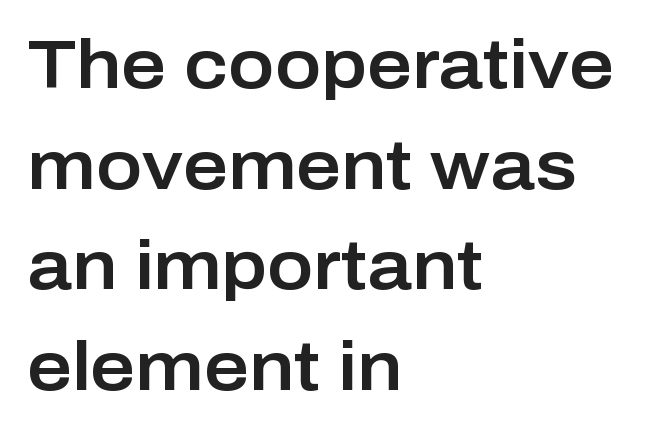
What kind of face is this? One without serifs — a sans. No italicization has been applied; the sample stays upright. A typesetter would call this proportional, since set widths differ per character. Default kerning and tracking; the words read as compact shapes. Regular leading.
